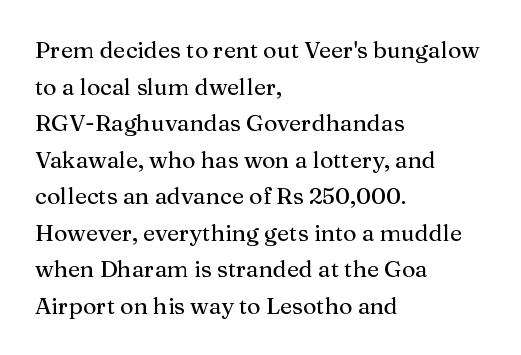
{"italic": "no", "underline": "no", "align": "left", "line_spacing": "normal", "line_spacing_ratio": 1.59, "letter_spacing": "normal", "letter_spacing_em": 0.0, "glyph_px": 23}
